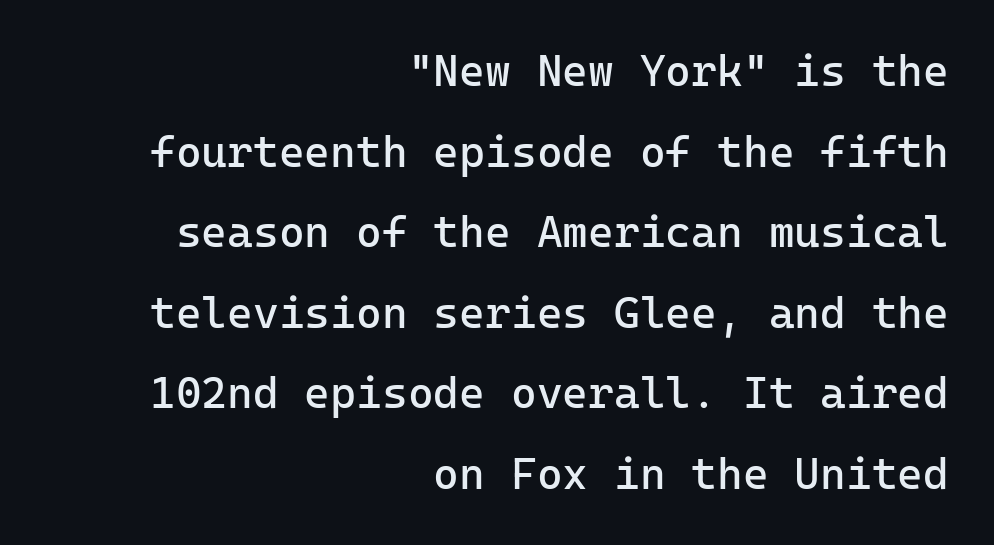
Q: Is the text bold? A: No.
Q: Is the text italic (slanted)? A: No, it is upright.
Q: Is the typeface a serif or a sans-serif typeface? A: Sans-serif.
Q: Is the text underlined? A: No.
Q: How is the paragraph aligned? A: Right-aligned.
Q: Is the spacing between letters normal or unusually wide? A: Normal.
Q: Width (condensed, normal, or wide)? A: Normal.
Q: Stroke contrast? A: Low.
Q: x-height? A: Medium.
Q: Monospaced? A: Yes.
